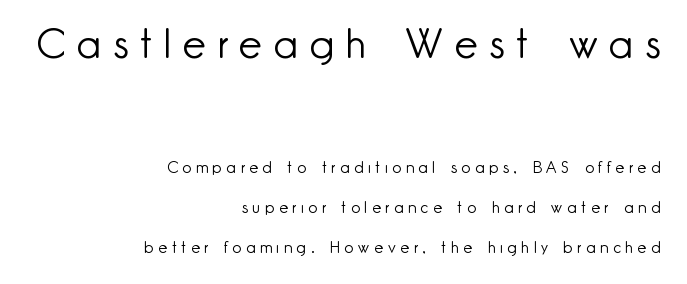
The image shows 41 px light sans-serif type, upright; set right-aligned, loose line spacing (2.48x), unusually wide letter spacing (+0.29 em), not underlined; the first (top) block is 2.56x larger; low stroke contrast and a small x-height.
